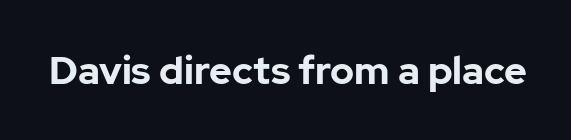
The image shows 39 px bold sans-serif type, upright; set normal letter spacing, not underlined; low stroke contrast and a medium x-height.
